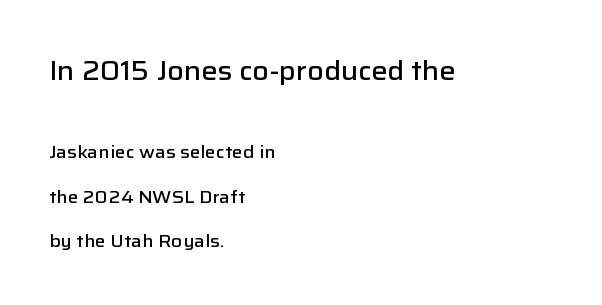
{"italic": "no", "bold": "semi", "underline": "no", "align": "left", "line_spacing": "loose", "line_spacing_ratio": 2.47, "letter_spacing": "normal", "letter_spacing_em": 0.0, "larger_block": "first", "size_ratio": 1.5, "glyph_px": 27}
